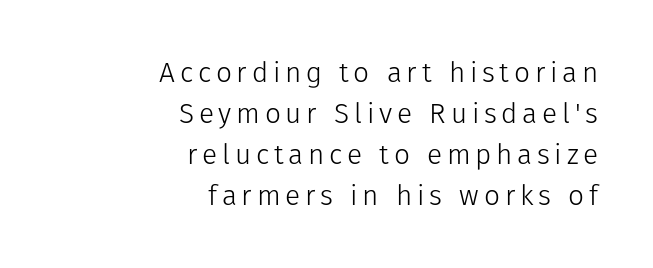
The image shows 28 px light sans-serif type, upright; set right-aligned, normal line spacing (1.46x), not underlined; low stroke contrast and a medium x-height.
